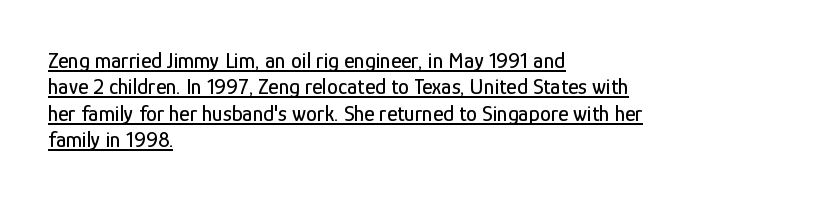
A typesetter would call this zero additional tracking. Caption: multi-line text, flush left, ragged right. In terms of posture, this sample is upright. The specimen includes a rule beneath the text block's lines.
